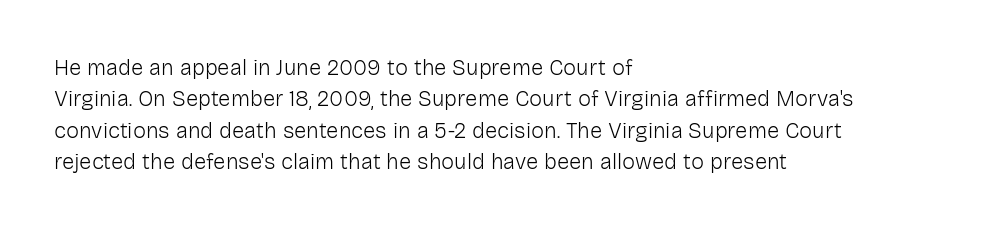
{"italic": "no", "bold": "no", "underline": "no", "align": "left", "line_spacing": "normal", "line_spacing_ratio": 1.43, "letter_spacing": "normal", "letter_spacing_em": 0.0, "glyph_px": 22}
